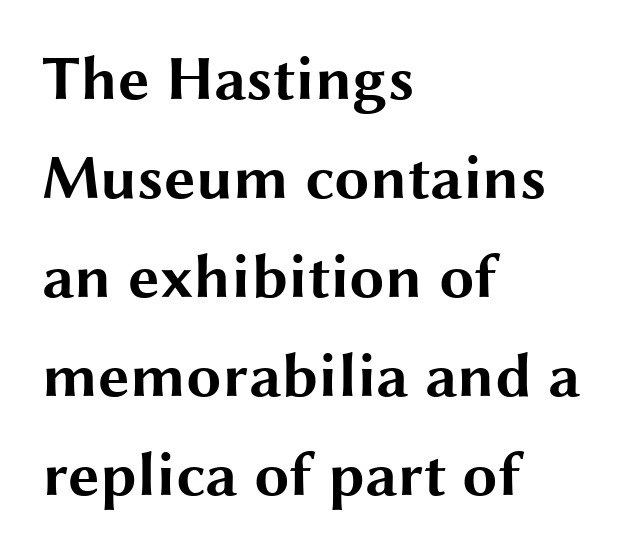
{"serif": "no", "italic": "no", "bold": "yes", "weight": "bold", "width": "wide", "stroke_contrast": "medium", "x_height": "medium", "monospaced": "no", "underline": "no", "align": "left", "line_spacing": "normal", "line_spacing_ratio": 1.57, "letter_spacing": "normal", "letter_spacing_em": 0.0, "glyph_px": 63}
